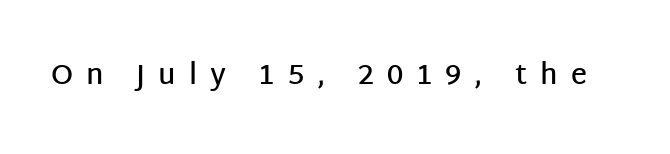
The rendering uses natural spacing where letterforms have individual widths. Its strokes are somewhat broadened, the hallmark of semibold type. A roman cut, with each character standing at attention. Letter spacing: wide. Note: no serifs on the glyphs. Check under the words: just untouched page.
